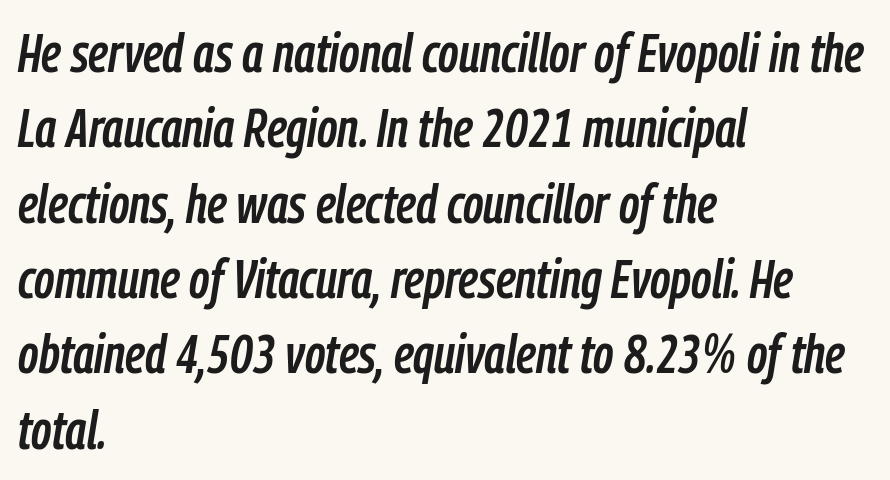
Q: Is the text italic (slanted)? A: Yes, it leans right by about 9 degrees.
Q: Is the text underlined? A: No.
Q: How is the paragraph aligned? A: Left-aligned.
Q: Is the spacing between letters normal or unusually wide? A: Normal.
Q: Is the spacing between lines tight, normal or loose? A: Normal.
Q: Width (condensed, normal, or wide)? A: Condensed.
Q: Stroke contrast? A: Low.
Q: x-height? A: Medium.
Q: Monospaced? A: No.
